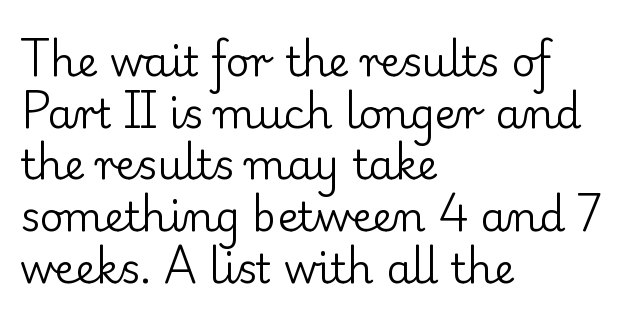
You could call the tracking neutral — neither tight nor loose. This is the regular roman posture of the typeface. Alignment: flush left. The baseline area is clear.
